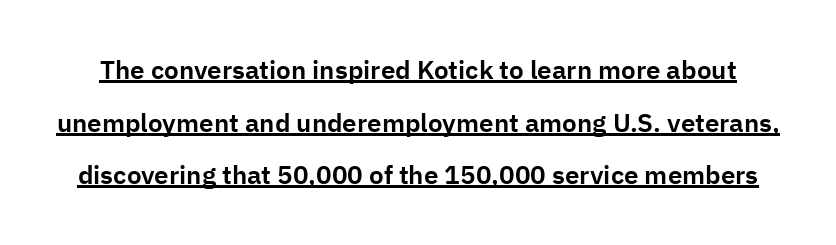
{"italic": "no", "underline": "yes", "line_spacing": "loose", "line_spacing_ratio": 2.02, "letter_spacing": "normal", "letter_spacing_em": 0.0, "glyph_px": 26}
